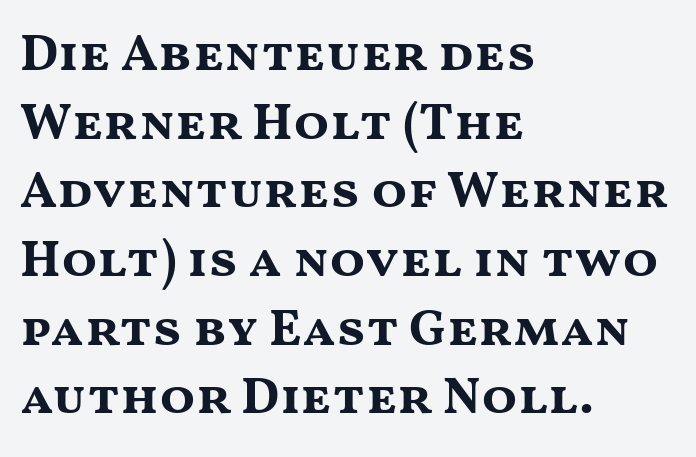
The image shows 52 px bold, wide sans-serif type, upright; set left-aligned, normal line spacing (1.32x), normal letter spacing, not underlined; medium stroke contrast and a medium x-height.
